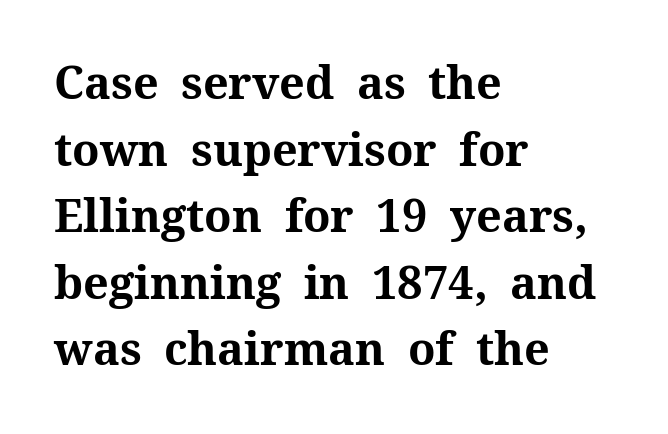
The image shows 45 px bold serif type, upright; set left-aligned, normal line spacing (1.48x), normal letter spacing, not underlined; medium stroke contrast and a medium x-height.
